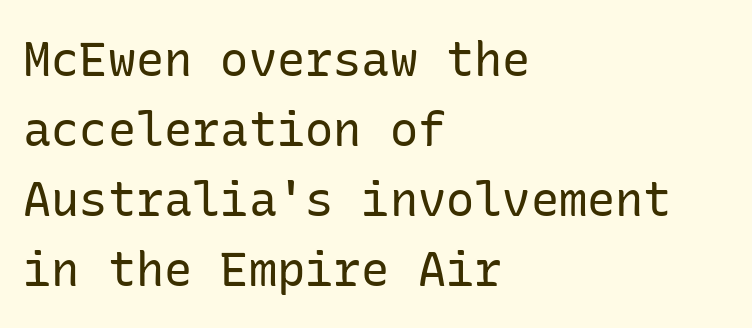
The image shows 47 px regular-weight sans-serif type, upright; set left-aligned, normal line spacing (1.49x), normal letter spacing, not underlined; low stroke contrast and a medium x-height.
